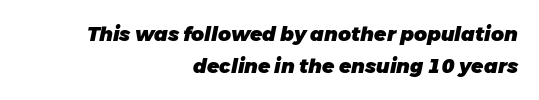
{"italic": "yes", "lean": "right", "slant_degrees": 11, "bold": "yes", "underline": "no", "align": "right", "line_spacing": "normal", "line_spacing_ratio": 1.6, "letter_spacing": "normal", "letter_spacing_em": 0.0, "glyph_px": 20}
